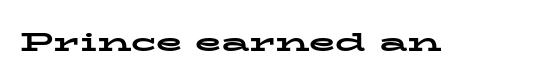
What stands out about the letter spacing? Nothing — it is the standard amount. No italicization has been applied; the sample stays upright. The gap between lines stays unmarked. Thick stems and heavy bowls — unmistakably bold.
